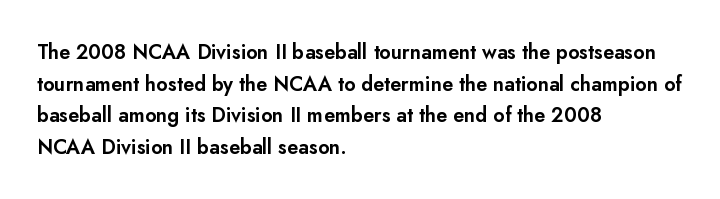
The baseline area is clear. The letterforms sit shoulder to shoulder at normal distance. Each line starts at the same left margin while the right side varies. You can tell it's not italic because the verticals are truly vertical.
